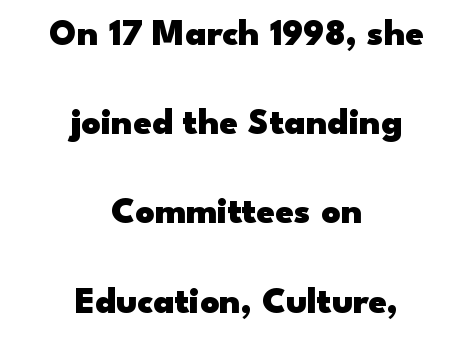
{"serif": "no", "italic": "no", "bold": "yes", "weight": "heavy", "width": "wide", "stroke_contrast": "low", "x_height": "small", "monospaced": "no", "underline": "no", "align": "center", "line_spacing": "loose", "line_spacing_ratio": 2.41, "letter_spacing": "normal", "letter_spacing_em": 0.0, "glyph_px": 37}
